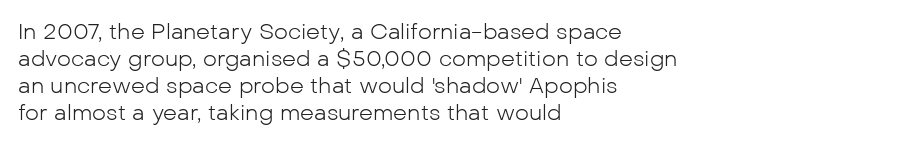
Q: Is the text bold? A: No.
Q: Is the text italic (slanted)? A: No, it is upright.
Q: Is the text underlined? A: No.
Q: How is the paragraph aligned? A: Left-aligned.
Q: Is the spacing between letters normal or unusually wide? A: Normal.
